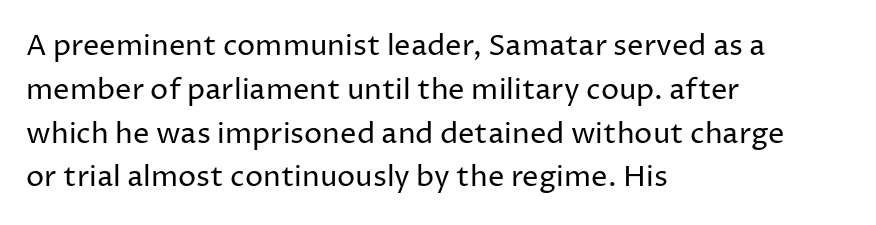
Q: Is the text bold? A: No.
Q: Is the text italic (slanted)? A: No, it is upright.
Q: Is the typeface a serif or a sans-serif typeface? A: Sans-serif.
Q: Is the text underlined? A: No.
Q: How is the paragraph aligned? A: Left-aligned.
Q: Is the spacing between letters normal or unusually wide? A: Normal.
Q: Is the spacing between lines tight, normal or loose? A: Normal.
Q: Width (condensed, normal, or wide)? A: Normal.
Q: Stroke contrast? A: Low.
Q: x-height? A: Medium.
Q: Monospaced? A: No.
